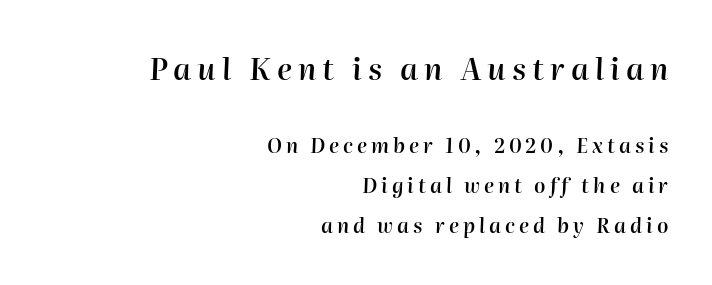
The image shows 30 px semibold type, italic (leaning right); set right-aligned, loose line spacing (2.02x), unusually wide letter spacing (+0.2 em), not underlined; the first (top) block is 1.5x larger; high stroke contrast and a medium x-height.
